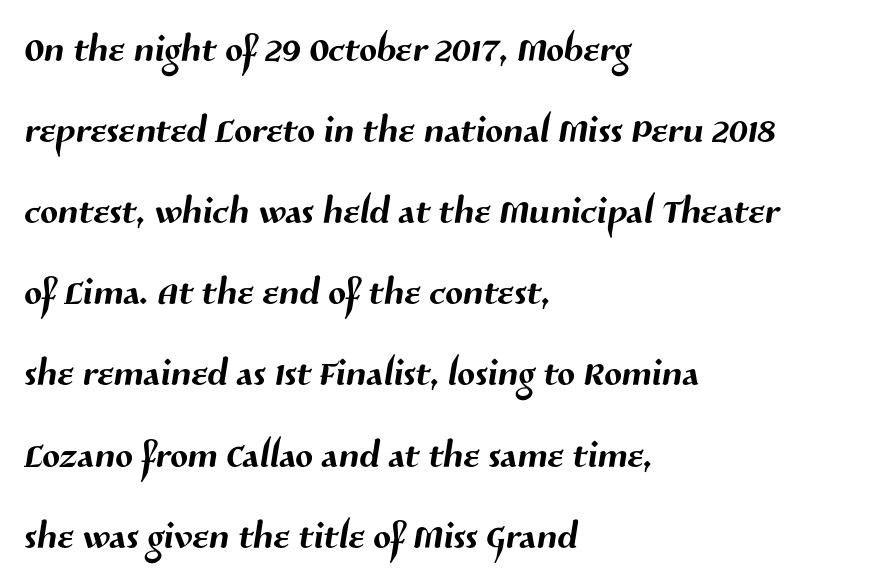
Regular leading. One-word summary of the alignment: left. Note the varied advance widths — an 'i' is clearly narrower than an 'm'. The type family on display is of the sans-serif kind.
